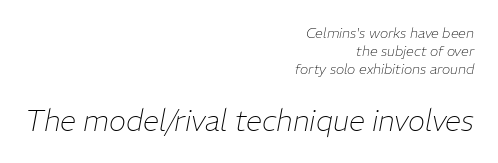
The setting favours the right margin, as signatures and pull-quotes sometimes do. A typesetter would mark this as italic. Between one letter and the next there's only the usual sliver of space. Students, observe: this is what conventionally led text looks like. The weight tops out at a normal text grade. Proportional: the letters do not fall into vertical columns.
